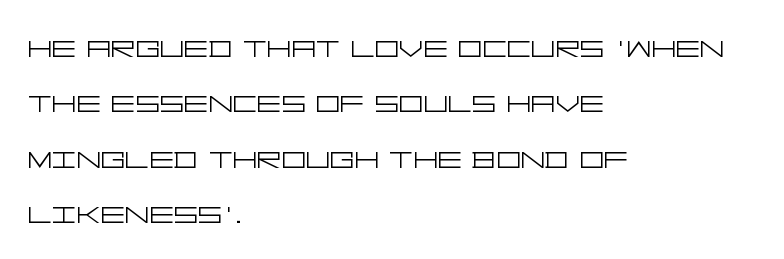
{"serif": "no", "italic": "no", "bold": "no", "weight": "light", "width": "wide", "stroke_contrast": "low", "x_height": "large", "underline": "no", "align": "left", "line_spacing": "normal", "line_spacing_ratio": 1.46, "letter_spacing": "normal", "letter_spacing_em": 0.0, "glyph_px": 38}
